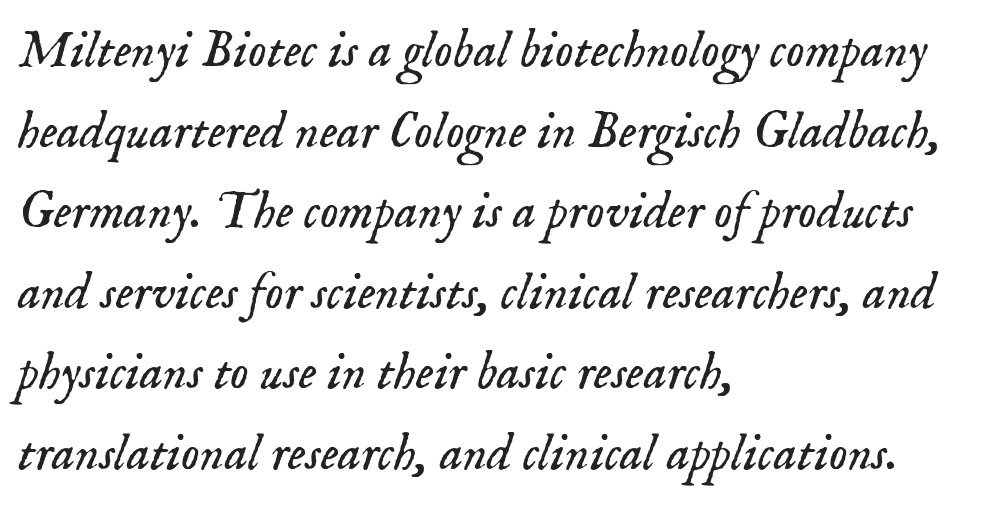
Q: Is the text bold? A: No.
Q: Is the text italic (slanted)? A: Yes, it leans right by about 18 degrees.
Q: Is the typeface a serif or a sans-serif typeface? A: Serif.
Q: Is the text underlined? A: No.
Q: How is the paragraph aligned? A: Left-aligned.
Q: Is the spacing between letters normal or unusually wide? A: Normal.
Q: Is the spacing between lines tight, normal or loose? A: Normal.
Q: Width (condensed, normal, or wide)? A: Normal.
Q: Stroke contrast? A: Low.
Q: x-height? A: Small.
Q: Monospaced? A: No.
